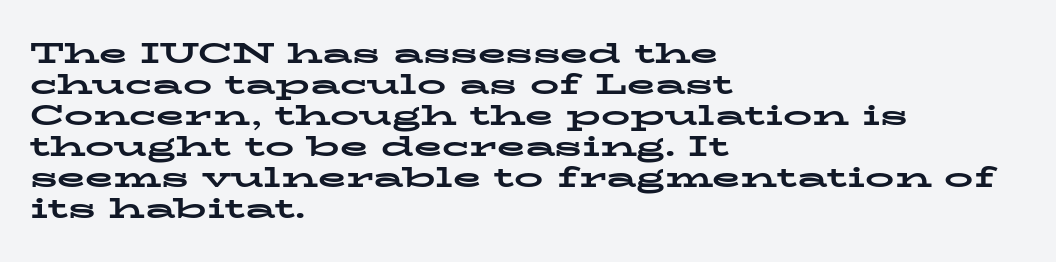
{"serif": "yes", "italic": "no", "bold": "yes", "weight": "bold", "width": "wide", "stroke_contrast": "low", "x_height": "medium", "monospaced": "no", "underline": "no", "align": "left", "line_spacing": "tight", "line_spacing_ratio": 1.07, "letter_spacing": "normal", "letter_spacing_em": 0.0, "glyph_px": 29}
